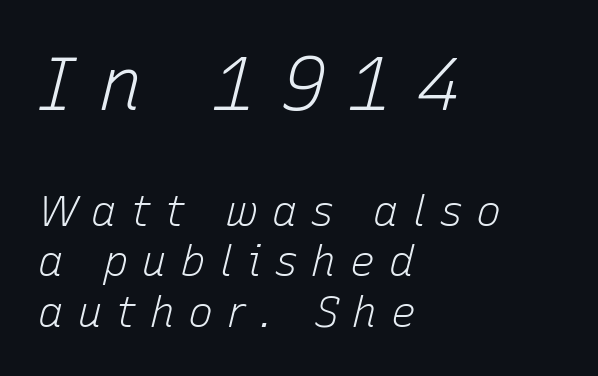
The image shows 74 px light type, italic (leaning right); set left-aligned, line spacing 1.2x, unusually wide letter spacing (+0.32 em), not underlined; the first (top) block is 1.76x larger; low stroke contrast and a medium x-height.
